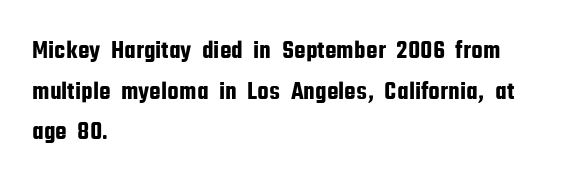
This rendering features lettering with no underline. How are the letters spaced? Ordinarily, with no added tracking. The setting favours the left margin, as ordinary paragraphs usually do. Does the lettering tilt? It doesn't — this is upright. Summary of vertical rhythm: regular, with standard interline spacing.
